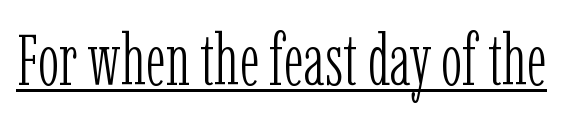
Nobody touched the tracking dial on this one. Stems here are at most as thick as an everyday book face. Is this a sans? No — the strokes have serifs. Vertical strokes here are truly vertical. Emphasis is given by a line drawn under the lettering.
